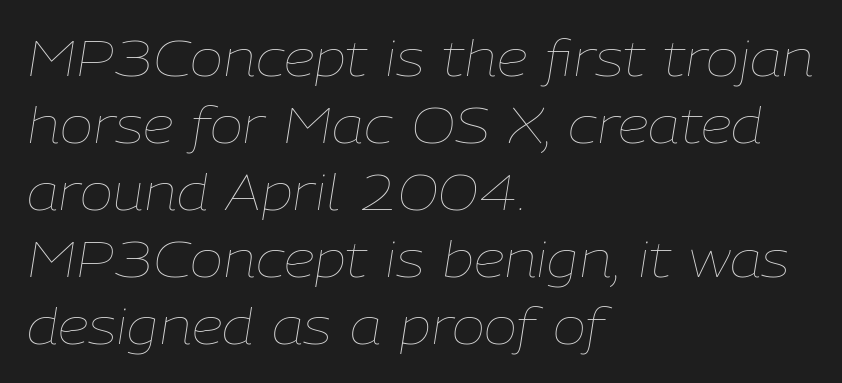
The type is set solid horizontally, with unmodified tracking. The vertical gap from one line to the next is medium. This sample has the flowing, uneven cadence of proportional lettering. Each row of text sits above clean, open space. Posture: slanted. No heavy texture on the line: the type isn't bold.
